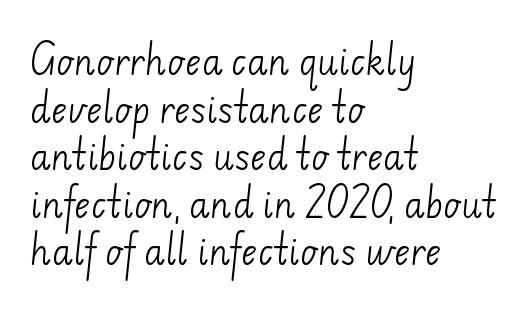
Decoration check: the copy has no underline. Is the type heavy? It reads as light-to-regular instead. This sample is left-justified, so line endings fall wherever the words run out. A typesetter would label this face a sans.
